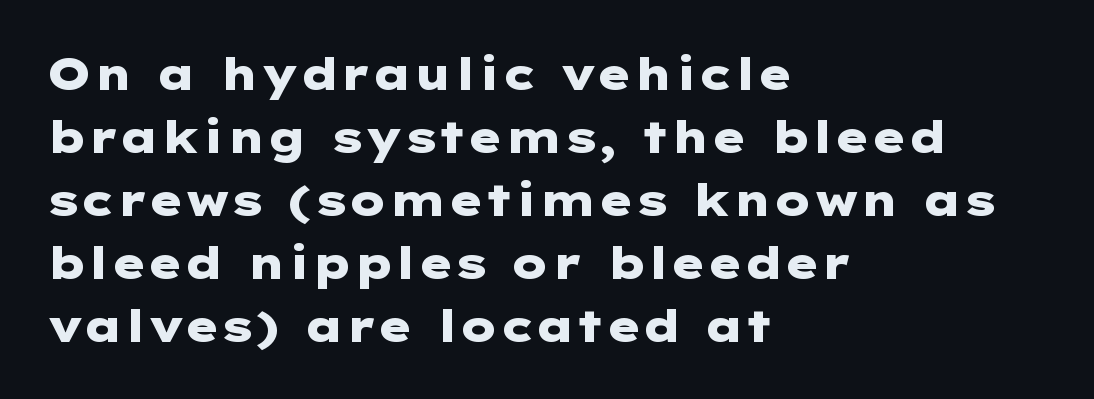
The image shows 44 px heavy, wide sans-serif type, upright; set left-aligned, normal line spacing (1.43x), normal letter spacing, not underlined; low stroke contrast and a medium x-height.
